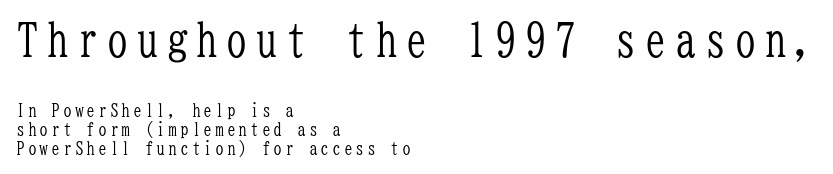
Q: Is the text bold? A: No.
Q: Is the text italic (slanted)? A: No, it is upright.
Q: Is the typeface a serif or a sans-serif typeface? A: Serif.
Q: Is the text underlined? A: No.
Q: How is the paragraph aligned? A: Left-aligned.
Q: Is the spacing between lines tight, normal or loose? A: Tight.
Q: Which block of text is set in a larger size, the first (top) or the second (bottom)? A: The first (top) one.
Q: Width (condensed, normal, or wide)? A: Condensed.
Q: Stroke contrast? A: Low.
Q: x-height? A: Medium.
Q: Monospaced? A: Yes.
